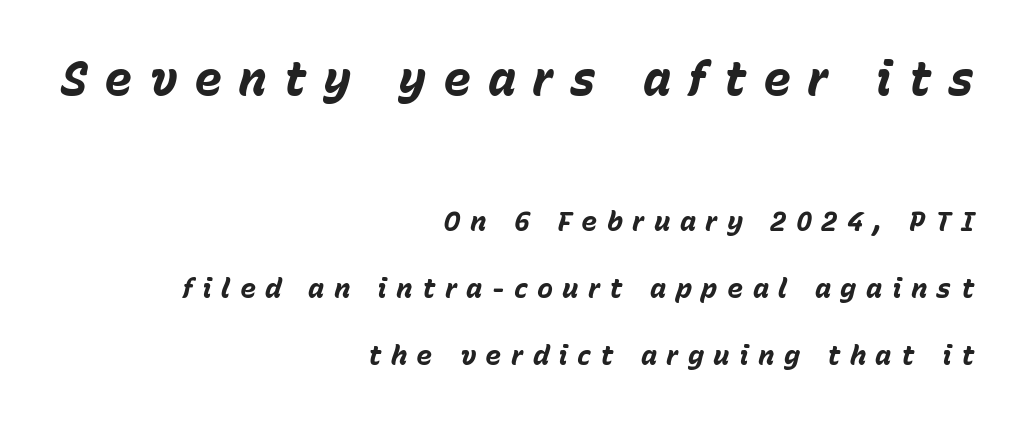
Q: Is the text bold? A: Yes.
Q: Is the text italic (slanted)? A: Yes, it leans right by about 15 degrees.
Q: Is the text underlined? A: No.
Q: How is the paragraph aligned? A: Right-aligned.
Q: Is the spacing between letters normal or unusually wide? A: Unusually wide.
Q: Is the spacing between lines tight, normal or loose? A: Loose.
Q: Which block of text is set in a larger size, the first (top) or the second (bottom)? A: The first (top) one.
Q: Width (condensed, normal, or wide)? A: Normal.
Q: Stroke contrast? A: Low.
Q: x-height? A: Medium.
Q: Monospaced? A: No.
